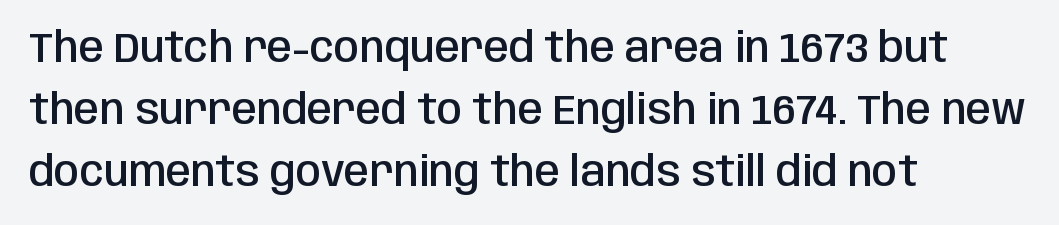
Typeset ragged right — the left edge is the straight one. Each letter keeps its own natural width here, so spacing adapts to shape. Nobody touched the tracking dial on this one. It's the straight-up-and-down kind of type.
